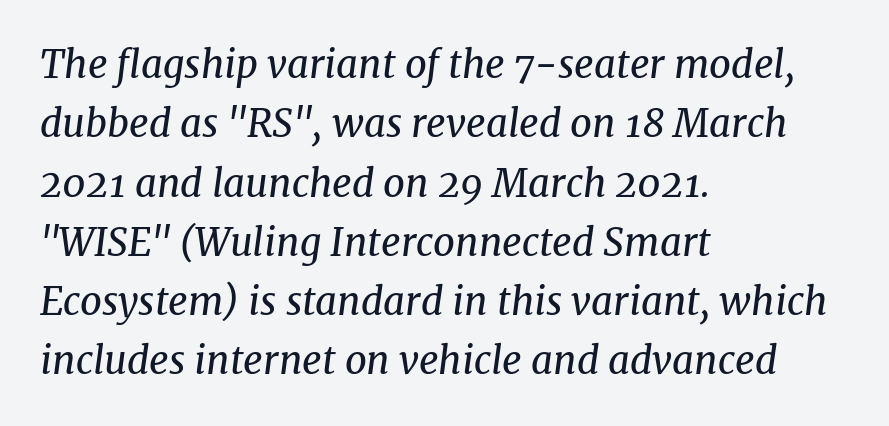
Q: Is the text bold? A: No.
Q: Is the text italic (slanted)? A: Yes, it leans right by about 8 degrees.
Q: Is the typeface a serif or a sans-serif typeface? A: Serif.
Q: Is the text underlined? A: No.
Q: How is the paragraph aligned? A: Left-aligned.
Q: Is the spacing between letters normal or unusually wide? A: Normal.
Q: Is the spacing between lines tight, normal or loose? A: Normal.
Q: Width (condensed, normal, or wide)? A: Normal.
Q: Stroke contrast? A: Medium.
Q: x-height? A: Medium.
Q: Monospaced? A: No.
